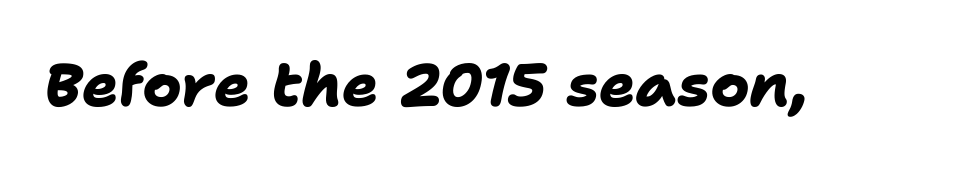
You could call the tracking neutral — neither tight nor loose. A sans-serif font was chosen for this passage. Beneath every word, the page is bare. Bold? Absolutely — the strokes are thick and heavy. A typesetter would call this proportional, since set widths differ per character.
